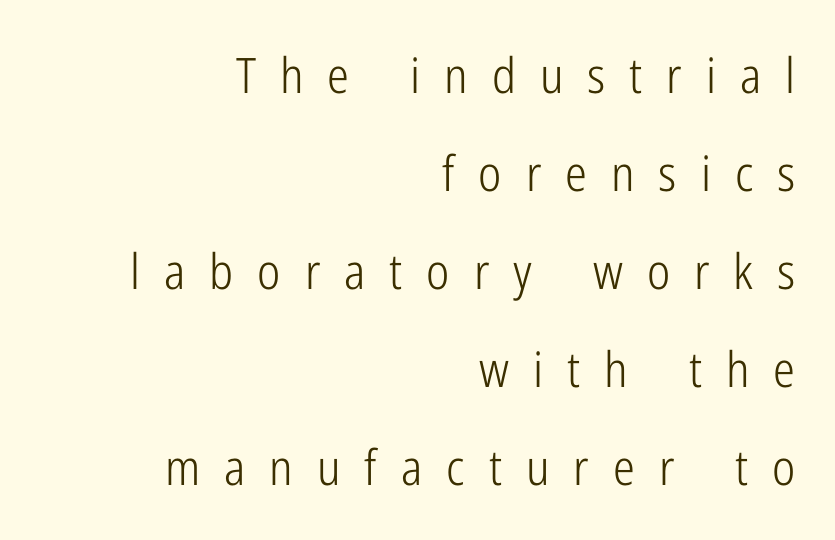
{"serif": "no", "italic": "no", "bold": "no", "weight": "light", "width": "condensed", "stroke_contrast": "low", "x_height": "medium", "monospaced": "no", "underline": "no", "align": "right", "line_spacing": "loose", "line_spacing_ratio": 2.0, "letter_spacing": "wide", "letter_spacing_em": 0.49, "glyph_px": 49}
